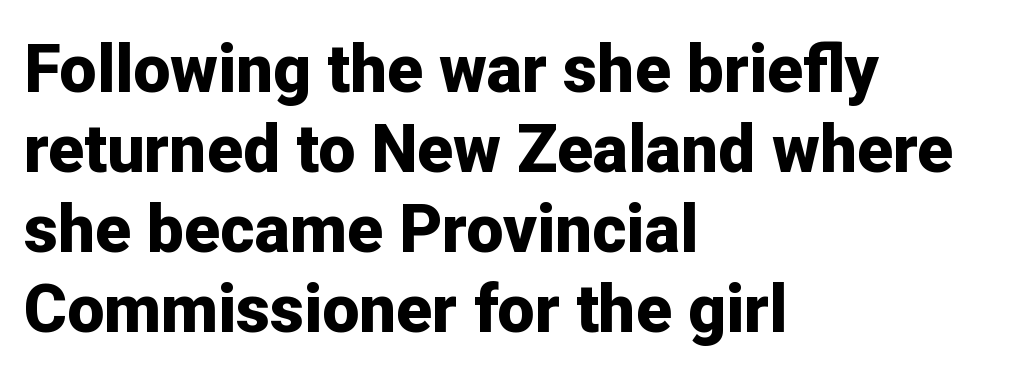
The image shows 66 px bold sans-serif type, upright; set left-aligned, line spacing 1.21x, normal letter spacing, not underlined; low stroke contrast and a medium x-height.
